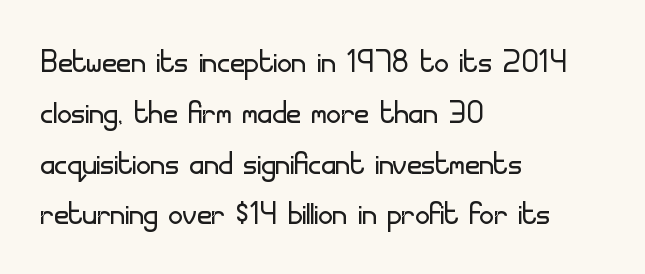
Q: Is the text bold? A: No.
Q: Is the text italic (slanted)? A: No, it is upright.
Q: Is the typeface a serif or a sans-serif typeface? A: Sans-serif.
Q: Is the text underlined? A: No.
Q: How is the paragraph aligned? A: Left-aligned.
Q: Is the spacing between letters normal or unusually wide? A: Normal.
Q: Is the spacing between lines tight, normal or loose? A: Normal.
Q: Width (condensed, normal, or wide)? A: Normal.
Q: Stroke contrast? A: Low.
Q: x-height? A: Small.
Q: Monospaced? A: No.
